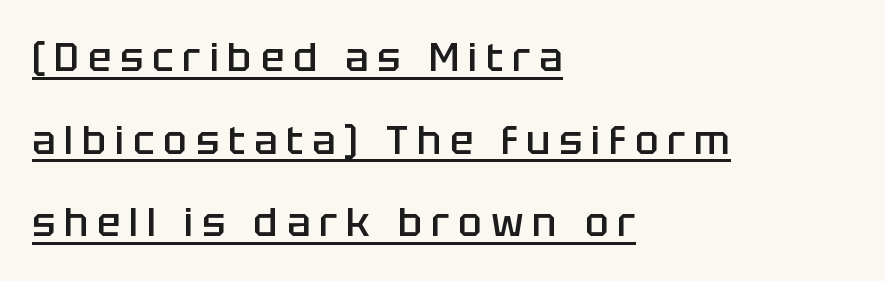
The image shows 39 px semibold sans-serif type, upright; set left-aligned, loose line spacing (2.12x), unusually wide letter spacing (+0.23 em), underlined; low stroke contrast and a large x-height.
